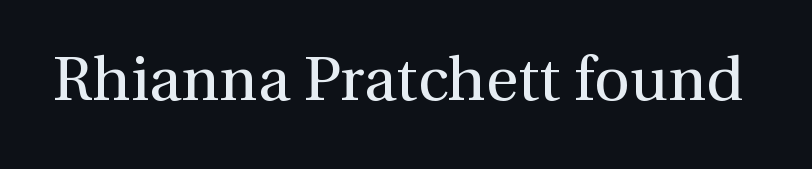
{"serif": "yes", "italic": "no", "bold": "no", "weight": "regular", "width": "normal", "stroke_contrast": "medium", "x_height": "medium", "monospaced": "no", "underline": "no", "letter_spacing": "normal", "letter_spacing_em": 0.0, "glyph_px": 62}
